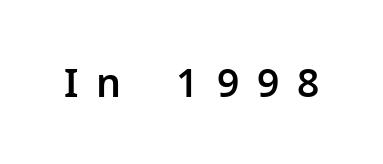
The image shows 39 px sans-serif type, upright; set unusually wide letter spacing (+0.46 em), not underlined; low stroke contrast and a medium x-height.
